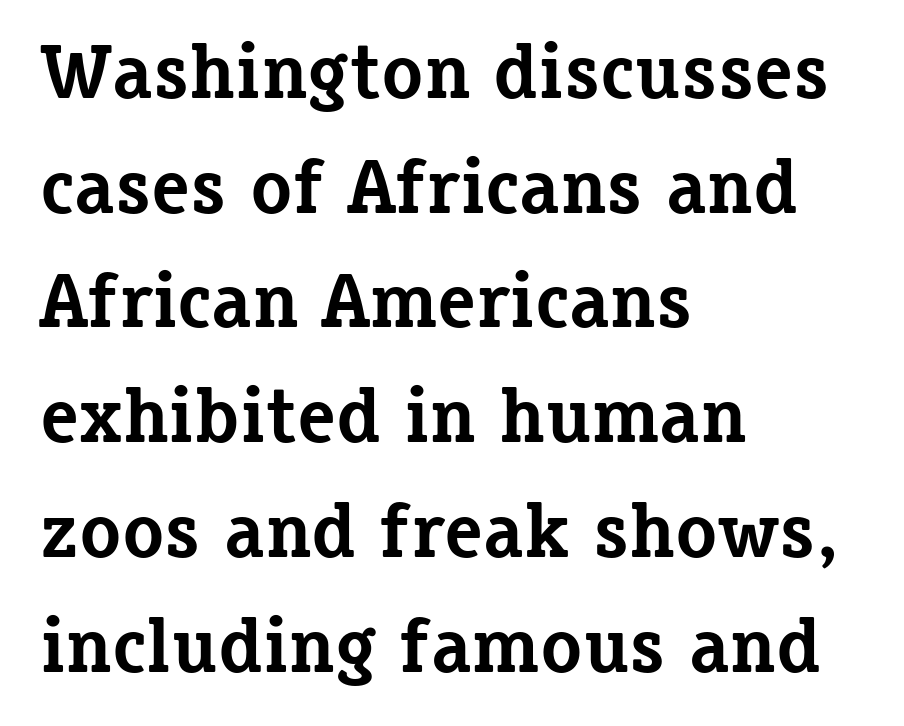
The image shows 77 px bold serif type, upright; set left-aligned, normal line spacing (1.49x), normal letter spacing, not underlined; low stroke contrast and a medium x-height.
